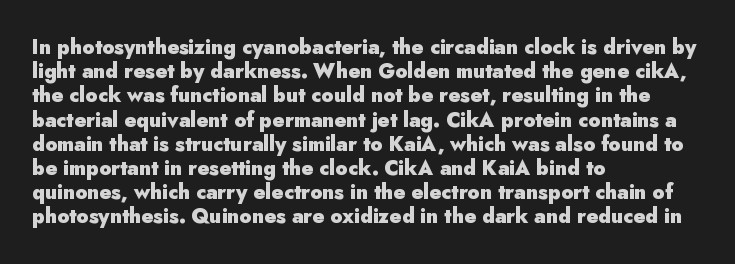
The image shows 20 px bold type, upright; set left-aligned, line spacing 1.21x, normal letter spacing, not underlined.
